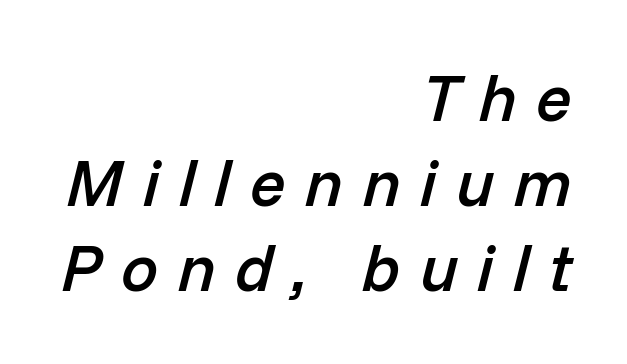
The image shows 66 px semibold type, italic (leaning right); set right-aligned, normal line spacing (1.29x), unusually wide letter spacing (+0.29 em), not underlined; low stroke contrast and a medium x-height.
